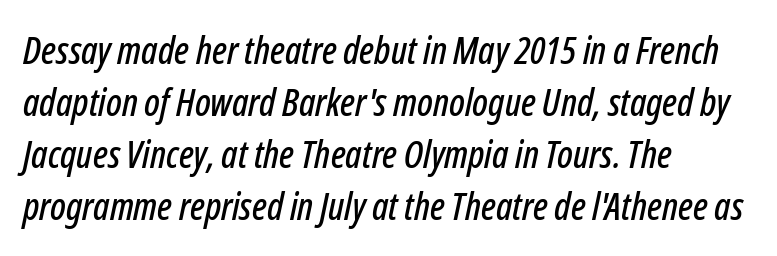
This sample uses an oblique cut, with every glyph tilted off the vertical. The rag falls on the right side of this text block. A typesetter would call this proportional, since set widths differ per character. A typesetter would call this zero additional tracking. Type without underlining.
